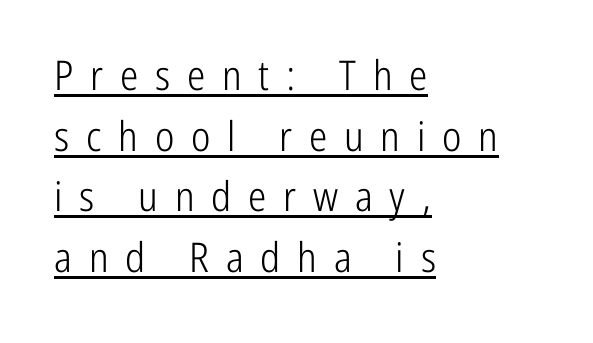
The image shows 41 px light, condensed sans-serif type, upright; set left-aligned, normal line spacing (1.48x), unusually wide letter spacing (+0.41 em), underlined; low stroke contrast and a medium x-height.
